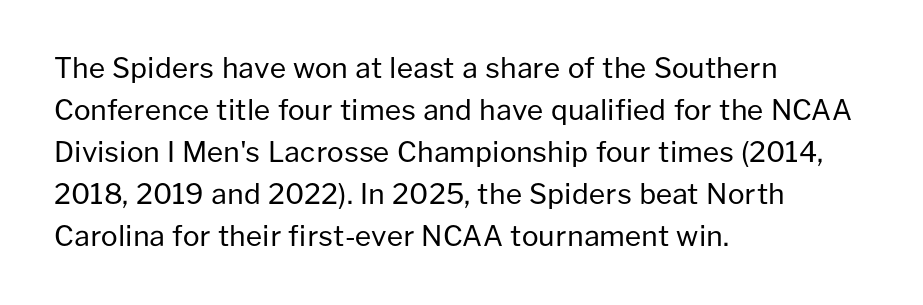
The horizontal fit of the characters is conventional and even. Unlike a traditional serif, this face leaves its strokes unadorned. You could not count columns in this text — the font is proportionally spaced. Italic? Not at all — the glyphs are vertical. The face looks like a standard text weight, possibly lighter.
